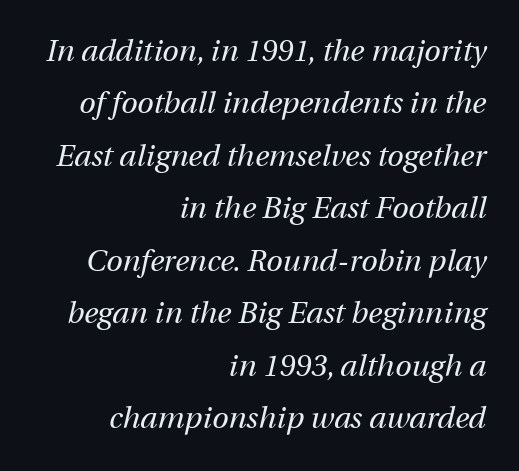
{"italic": "yes", "lean": "right", "slant_degrees": 12, "bold": "no", "weight": "regular", "width": "normal", "stroke_contrast": "medium", "x_height": "medium", "monospaced": "no", "underline": "no", "align": "right", "line_spacing_ratio": 1.75, "letter_spacing": "normal", "letter_spacing_em": 0.0, "glyph_px": 30}
